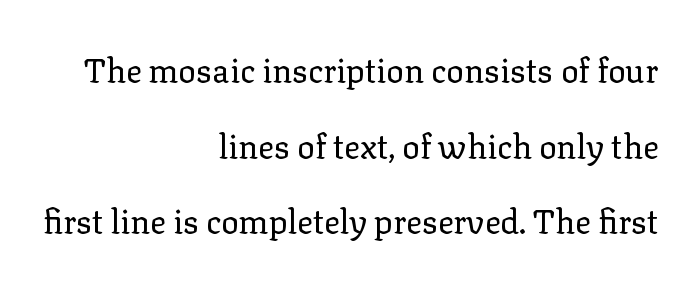
Yep, those are serifs on the letters. No chunkiness to these letters — they're not bold. The tracking reads as untouched default to a designer's eye. The type sits square on the baseline with zero lean.
